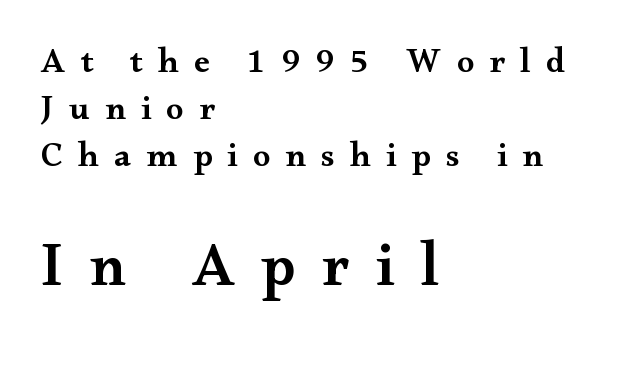
The image shows 61 px semibold, wide serif type, upright; set left-aligned, normal line spacing (1.35x), unusually wide letter spacing (+0.43 em), not underlined; the second (bottom) block is 1.74x larger; medium stroke contrast and a small x-height.
